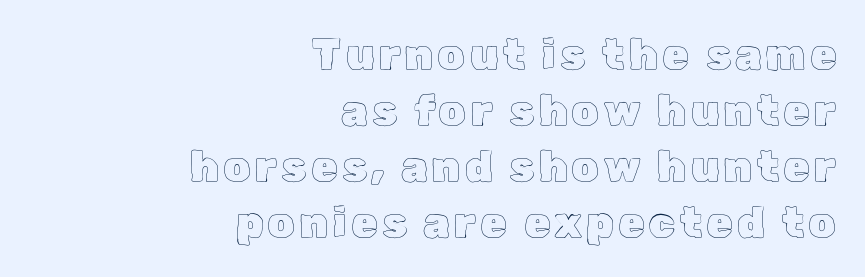
The specimen omits any rule beneath the text block's lines. The leading is moderate, giving the passage an even texture. Here the designer chose a conventional face with non-uniform glyph widths. Style check: upright. Right-aligned paragraph, ragged on the left.
